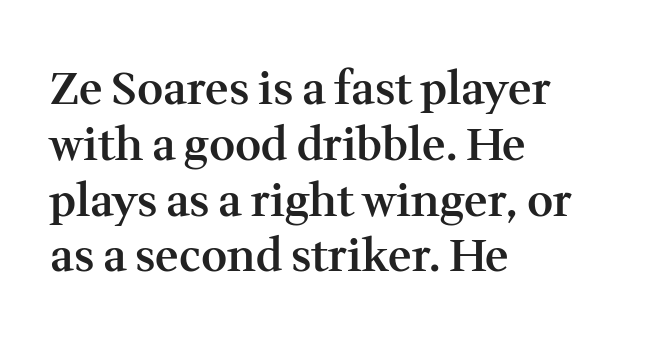
Q: Is the text bold? A: Semi-bold.
Q: Is the text italic (slanted)? A: No, it is upright.
Q: Is the typeface a serif or a sans-serif typeface? A: Serif.
Q: Is the text underlined? A: No.
Q: How is the paragraph aligned? A: Left-aligned.
Q: Is the spacing between letters normal or unusually wide? A: Normal.
Q: Width (condensed, normal, or wide)? A: Normal.
Q: Stroke contrast? A: Medium.
Q: x-height? A: Medium.
Q: Monospaced? A: No.
